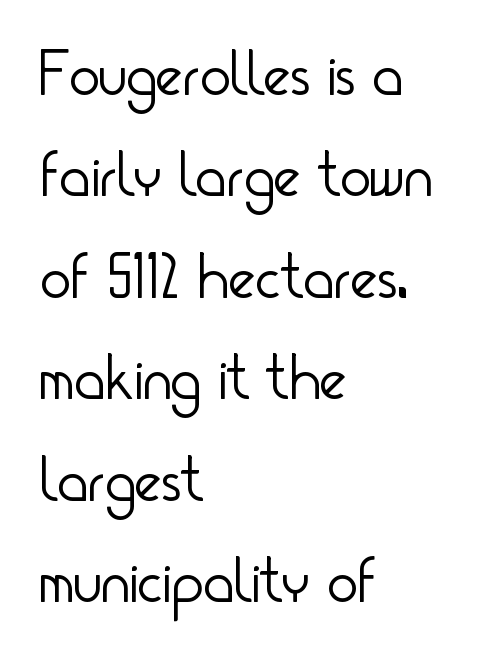
Letter spacing: default. Normally led — the rows are evenly, conventionally spaced. The letters advance in unequal steps, a hallmark of proportional type. On a weight scale, this lands at 450 or below. The gap between lines stays unmarked. In CSS terms this would be text-align: left.
